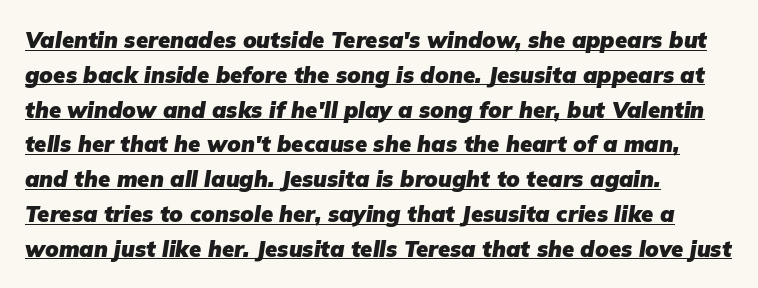
{"italic": "yes", "lean": "right", "slant_degrees": 9, "bold": "yes", "underline": "yes", "align": "left", "line_spacing": "normal", "line_spacing_ratio": 1.58, "letter_spacing": "normal", "letter_spacing_em": 0.0, "glyph_px": 22}
